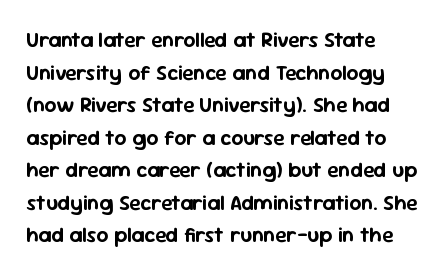
The image shows 21 px text type, upright; set left-aligned, normal line spacing (1.55x), normal letter spacing, not underlined.
